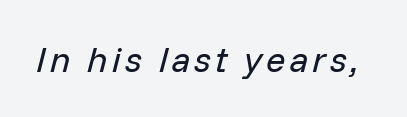
{"italic": "yes", "lean": "right", "slant_degrees": 14, "bold": "no", "weight": "regular", "width": "normal", "stroke_contrast": "low", "x_height": "medium", "monospaced": "no", "underline": "no", "glyph_px": 36}
